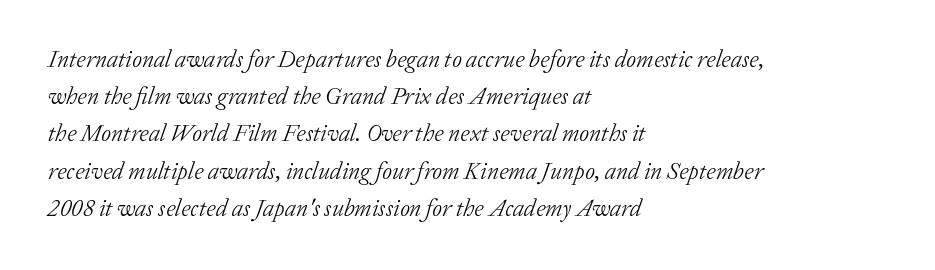
The image shows 24 px text type, italic (leaning right); set left-aligned, normal line spacing (1.55x), normal letter spacing, not underlined.
